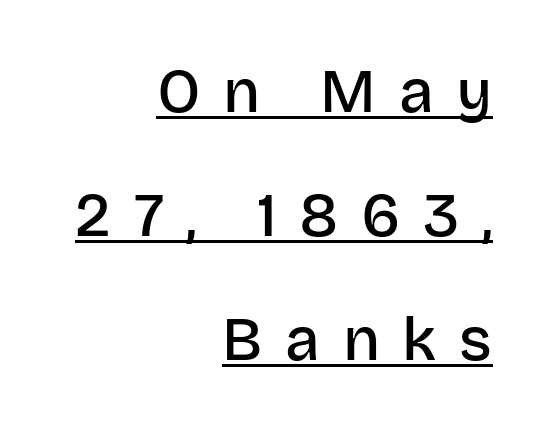
These lines stack with their right ends in a neat column. In terms of letterspacing, this is a distinctly airy, spread setting. The strokes are fattened partway — semibold, not bold. This rendering features underlined lettering. Is this a fixed-width face? No — the glyphs have proportional, varying widths. One glance says open: line gaps are wider than usual.
